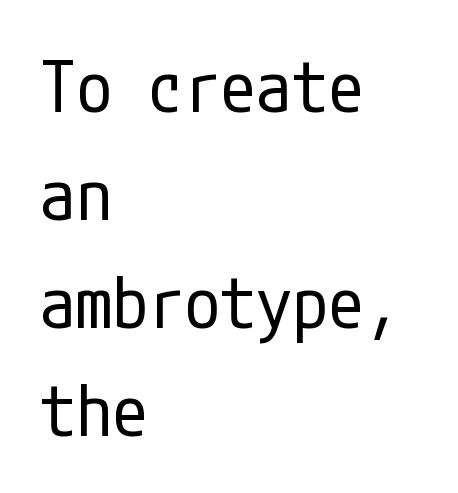
The image shows 72 px regular-weight, condensed sans-serif type, upright; set left-aligned, normal line spacing (1.5x), normal letter spacing, not underlined; low stroke contrast and a medium x-height.
